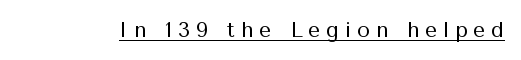
The glyphs are accompanied by a horizontal stroke just below them. The letters are spread apart with noticeably loose tracking. The font is comparable to plain body text, perhaps lighter. Upright lettering throughout.
